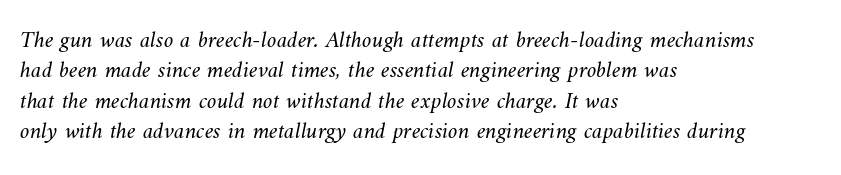
The image shows 24 px text type; set left-aligned, normal line spacing (1.27x), normal letter spacing, not underlined.
